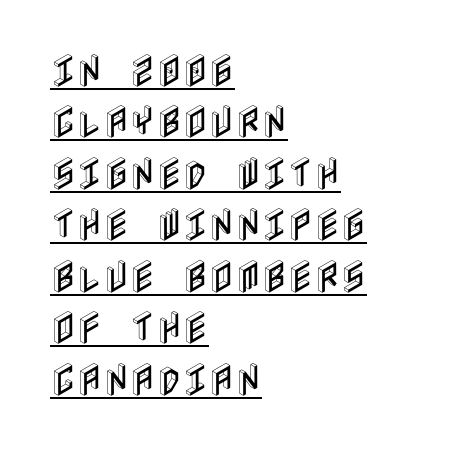
{"italic": "no", "width": "condensed", "x_height": "large", "underline": "yes", "align": "left", "line_spacing": "normal", "line_spacing_ratio": 1.43, "letter_spacing": "normal", "letter_spacing_em": 0.0, "glyph_px": 36}
